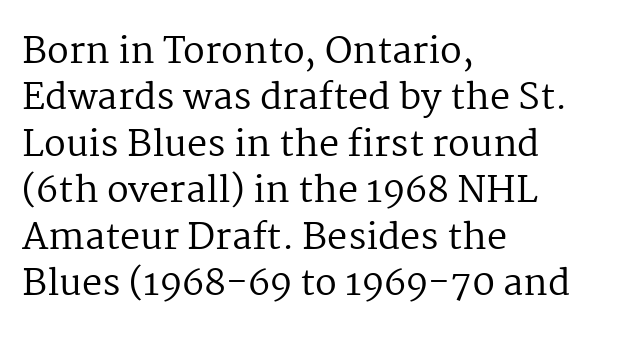
The image shows 36 px regular-weight serif type, upright; set left-aligned, normal line spacing (1.29x), normal letter spacing, not underlined; medium stroke contrast and a medium x-height.
